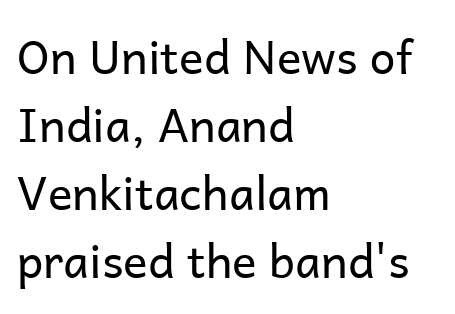
The image shows 46 px regular-weight sans-serif type, upright; set left-aligned, normal line spacing (1.48x), normal letter spacing, not underlined; low stroke contrast and a medium x-height.
